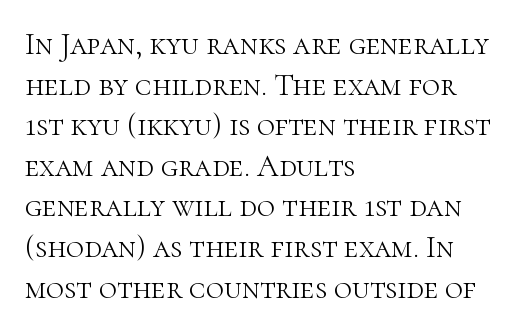
{"serif": "yes", "italic": "no", "bold": "no", "weight": "light", "width": "normal", "stroke_contrast": "high", "x_height": "medium", "monospaced": "no", "underline": "no", "align": "left", "line_spacing": "normal", "line_spacing_ratio": 1.31, "letter_spacing": "normal", "letter_spacing_em": 0.0, "glyph_px": 31}
